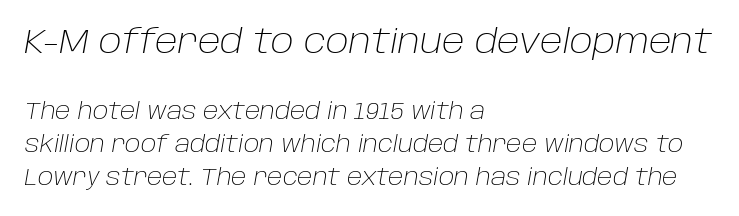
{"italic": "yes", "lean": "right", "slant_degrees": 10, "bold": "no", "weight": "light", "width": "normal", "stroke_contrast": "low", "x_height": "large", "monospaced": "no", "underline": "no", "align": "left", "line_spacing": "normal", "line_spacing_ratio": 1.42, "letter_spacing": "normal", "letter_spacing_em": 0.0, "larger_block": "first", "size_ratio": 1.48, "glyph_px": 34}
